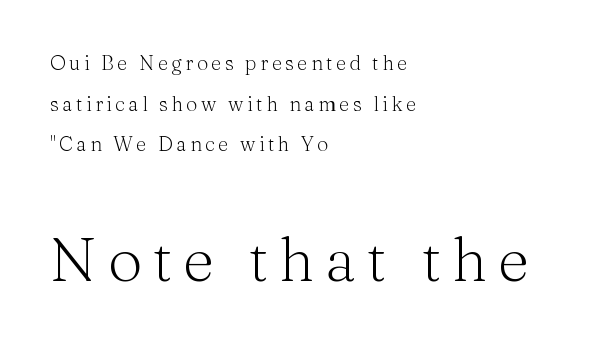
Q: Is the text bold? A: No.
Q: Is the text italic (slanted)? A: No, it is upright.
Q: Is the typeface a serif or a sans-serif typeface? A: Serif.
Q: Is the text underlined? A: No.
Q: How is the paragraph aligned? A: Left-aligned.
Q: Is the spacing between lines tight, normal or loose? A: Loose.
Q: Which block of text is set in a larger size, the first (top) or the second (bottom)? A: The second (bottom) one.
Q: Width (condensed, normal, or wide)? A: Normal.
Q: Stroke contrast? A: Medium.
Q: x-height? A: Medium.
Q: Monospaced? A: No.
